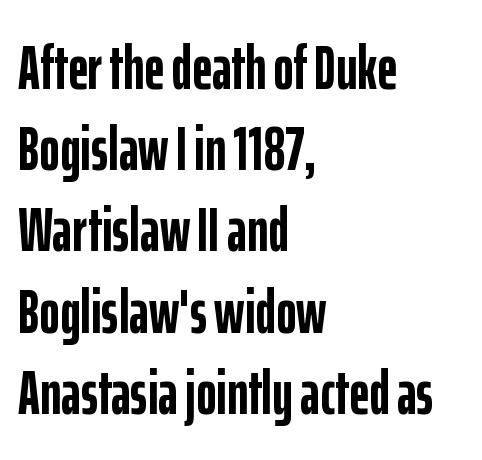
The line-height multiplier appears to be the usual default. Check where the strokes stop: nothing finishes them off — pure sans. The compositor pushed each line to the left boundary. Notice how thick the strokes are: this is what a full bold looks like. Only glyphs here, with clear space below each row. Compared with typical body copy, the letter spacing here is the same.
